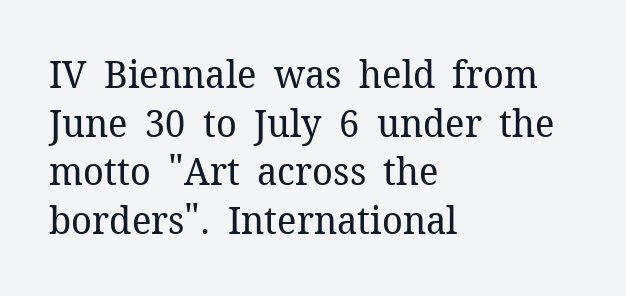
Interline gaps are of average width in this sample. Notice how the stems are strictly vertical — no italics here. Observe the ordinary spacing: letters are neighbours, not strangers. Any mark beneath the type? The region is blank.
